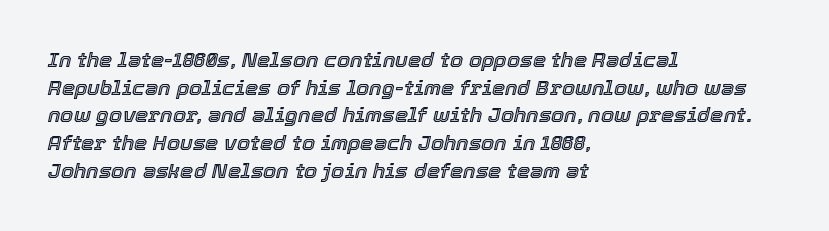
Observe the ordinary spacing: letters are neighbours, not strangers. The rows are spaced the way most documents space them. Line starts are locked; line ends wander. The letters are slanted; this is an italic face. Each row of text sits above clean, open space.
